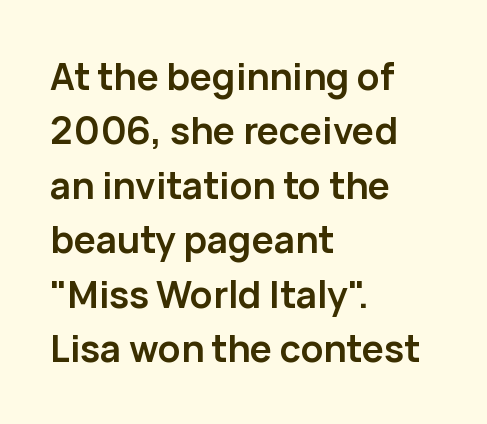
The image shows 37 px semibold sans-serif type, upright; set left-aligned, normal line spacing (1.47x), normal letter spacing, not underlined; low stroke contrast and a medium x-height.
